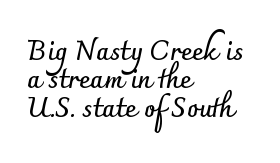
The image shows 27 px bold type; set left-aligned, tight line spacing (1.05x), normal letter spacing, not underlined.
